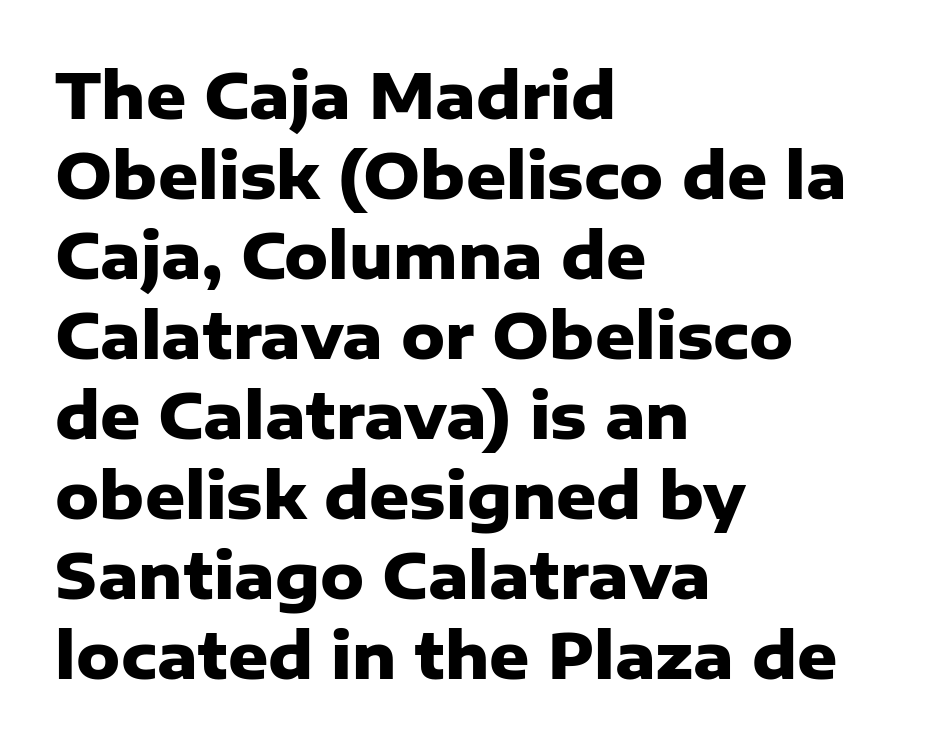
The image shows 62 px heavy sans-serif type, upright; set left-aligned, normal line spacing (1.29x), normal letter spacing, not underlined; low stroke contrast and a medium x-height.
